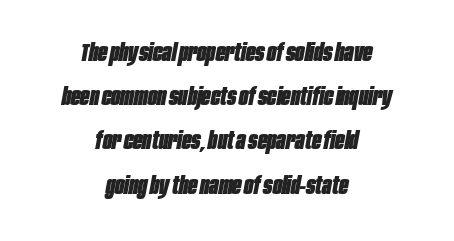
Q: Is the text bold? A: Yes.
Q: Is the text italic (slanted)? A: Yes, it leans right by about 10 degrees.
Q: Is the text underlined? A: No.
Q: How is the paragraph aligned? A: Centered.
Q: Is the spacing between letters normal or unusually wide? A: Normal.
